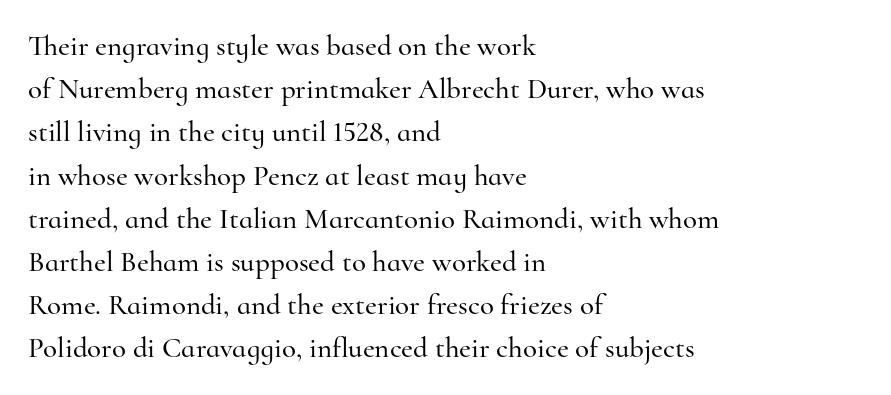
Italic? Not at all — the glyphs are vertical. The zone under the glyphs is completely vacant. Are there feet on the stems? There are — it's a serif. Successive baselines arrive at the customary interval. Standard letterfit; no display-style spreading of the glyphs. This rendering uses left alignment, leaving the right contour irregular.
